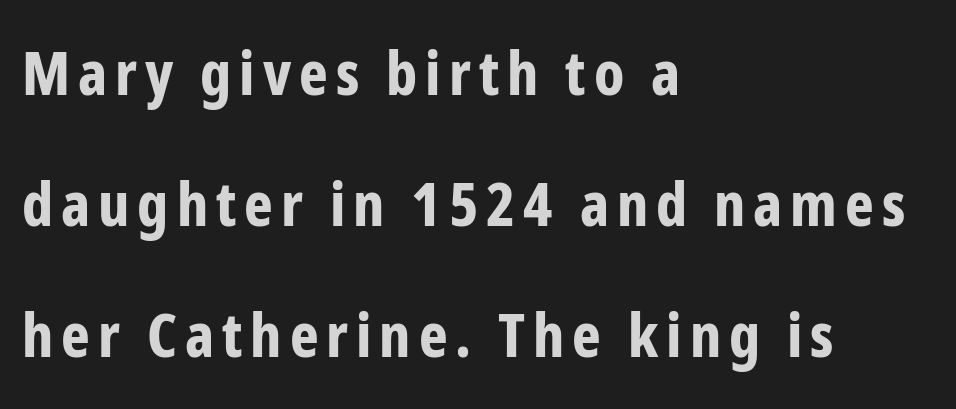
The glyphs in this specimen are sans serif. The rendering uses natural spacing where letterforms have individual widths. No italicization has been applied; the sample stays upright. Check the space under the baseline: it is left empty. Leading: increased.
